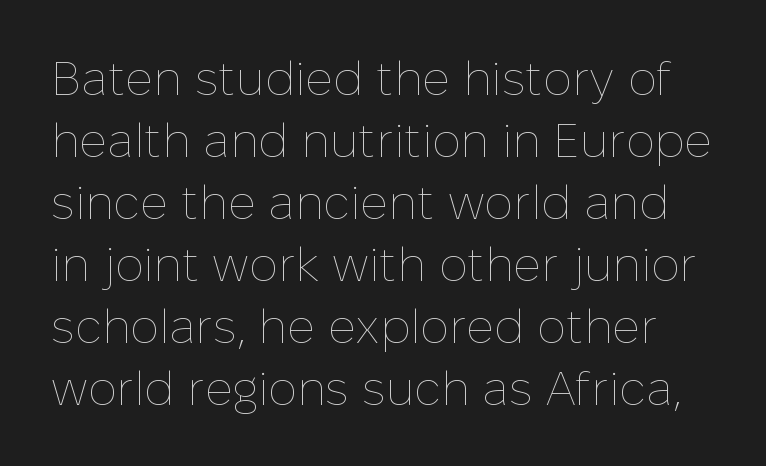
{"italic": "no", "bold": "no", "weight": "thin", "width": "normal", "stroke_contrast": "low", "x_height": "medium", "monospaced": "no", "underline": "no", "line_spacing": "normal", "line_spacing_ratio": 1.29, "letter_spacing": "normal", "letter_spacing_em": 0.0, "glyph_px": 48}
